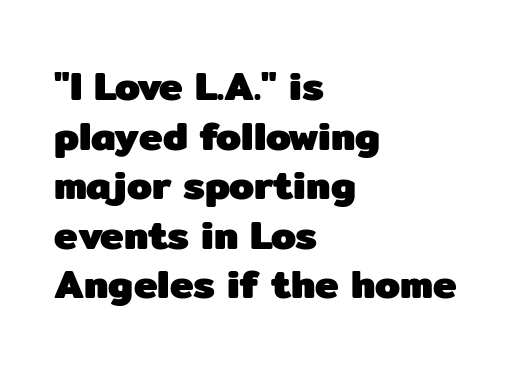
The foot of each line stays bare and open. Style check: upright. A dark, heavy texture on the line: the type is bold. Short and long lines alike share a common starting point at left.
